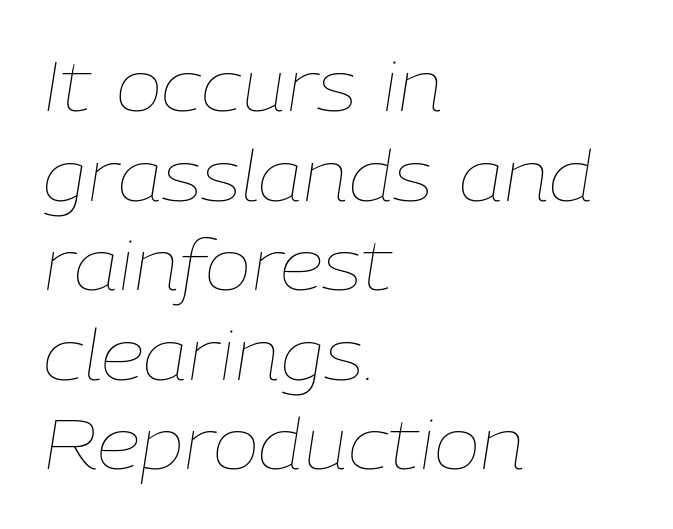
The lettering tilts uniformly, giving the passage an italic look. The space directly below the letters is spotless. Here the designer chose a conventional face with non-uniform glyph widths. Is the stroke heavy? The answer is a plain regular-or-lighter. Summary of vertical rhythm: regular, with standard interline spacing. This rendering leaves character spacing at its baseline value.
